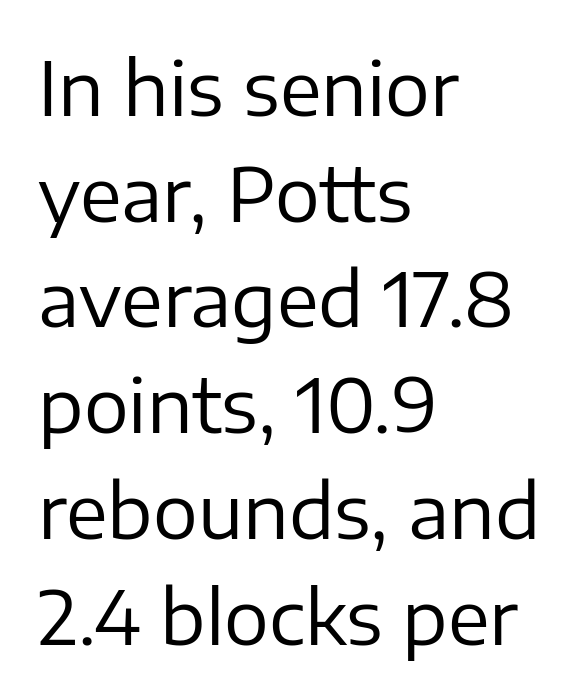
The image shows 75 px regular-weight sans-serif type, upright; set left-aligned, normal line spacing (1.41x), normal letter spacing, not underlined; low stroke contrast and a medium x-height.
